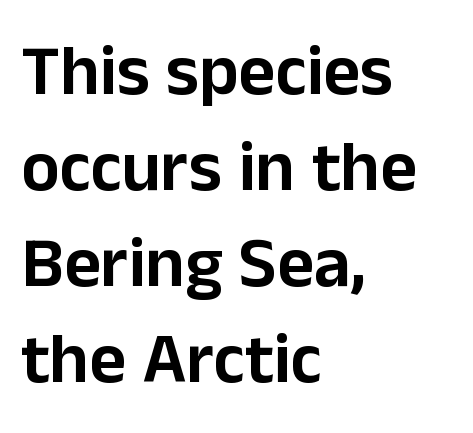
The image shows 71 px sans-serif type, upright; set left-aligned, normal line spacing (1.35x), normal letter spacing, not underlined; low stroke contrast and a medium x-height.
